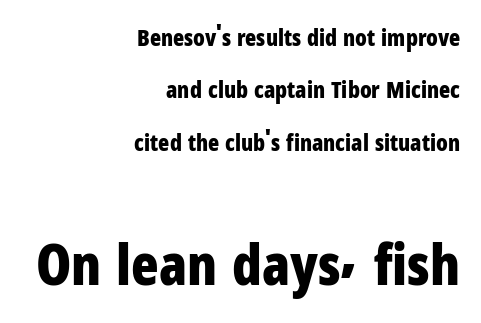
Q: Is the text bold? A: Yes.
Q: Is the text italic (slanted)? A: No, it is upright.
Q: Is the typeface a serif or a sans-serif typeface? A: Sans-serif.
Q: Is the text underlined? A: No.
Q: How is the paragraph aligned? A: Right-aligned.
Q: Is the spacing between letters normal or unusually wide? A: Normal.
Q: Is the spacing between lines tight, normal or loose? A: Loose.
Q: Which block of text is set in a larger size, the first (top) or the second (bottom)? A: The second (bottom) one.
Q: Width (condensed, normal, or wide)? A: Condensed.
Q: Stroke contrast? A: Low.
Q: x-height? A: Medium.
Q: Monospaced? A: No.
